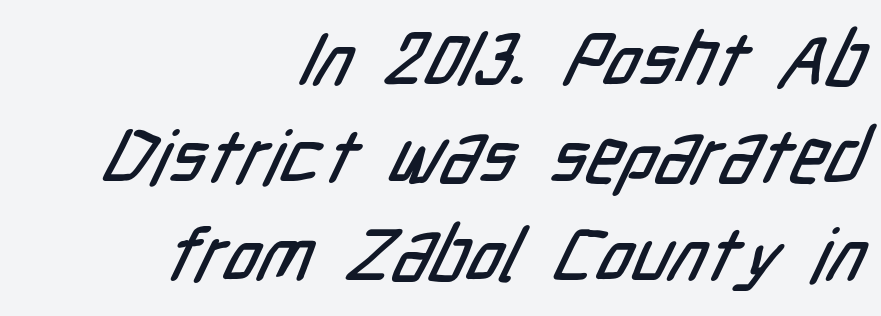
Note the varied advance widths — an 'i' is clearly narrower than an 'm'. I'd call this a sans setting — the letters go barefoot. These lines stack with their right ends in a neat column. The space beneath each line is pristine and unruled.
